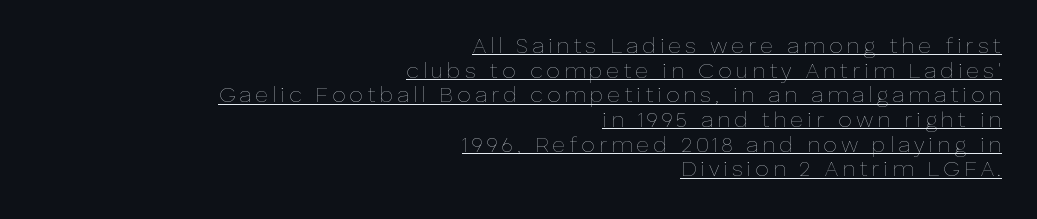
In designer terms, the underline attribute is active on this setting. If you measured baseline to baseline, you'd find a short distance. A light-to-regular cut is what we see here. Italic? Not at all — the glyphs are vertical. Each line ends at the same right margin while the left side varies.
